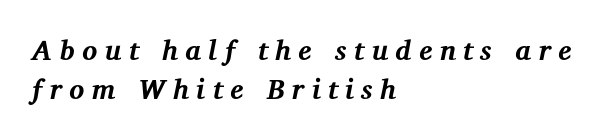
The letters are slanted; this is an italic face. As a designer I'd log this as weight 700, bold. The tracking reads as deliberately expanded to a designer's eye. Each letter keeps its own natural width here, so spacing adapts to shape. Which margin do the lines hug? The left one — the right edge is uneven. Check where the strokes stop: tiny serifs finish them off.
